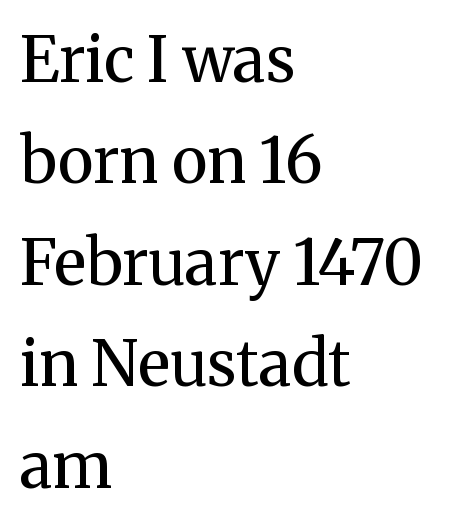
Q: Is the text bold? A: No.
Q: Is the text italic (slanted)? A: No, it is upright.
Q: Is the typeface a serif or a sans-serif typeface? A: Serif.
Q: Is the text underlined? A: No.
Q: How is the paragraph aligned? A: Left-aligned.
Q: Is the spacing between letters normal or unusually wide? A: Normal.
Q: Is the spacing between lines tight, normal or loose? A: Normal.
Q: Width (condensed, normal, or wide)? A: Normal.
Q: Stroke contrast? A: Medium.
Q: x-height? A: Medium.
Q: Monospaced? A: No.
